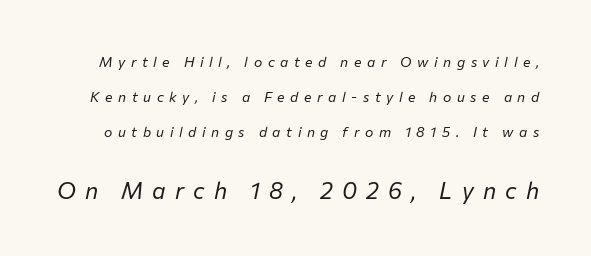
The image shows 23 px text type, italic (leaning right); set loose line spacing (2.49x), unusually wide letter spacing (+0.4 em), not underlined; the second (bottom) block is 1.64x larger.
